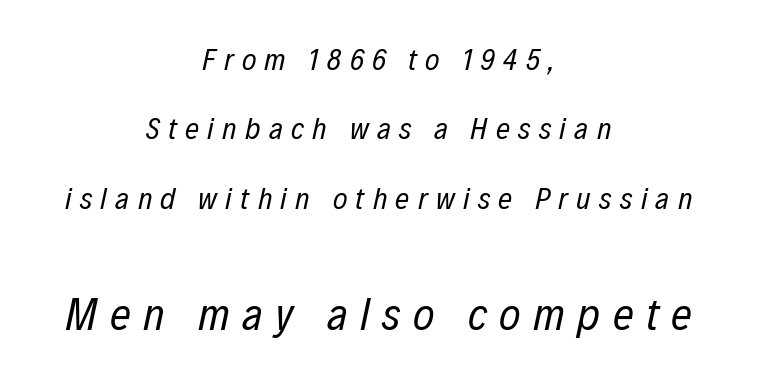
The image shows 46 px regular-weight, condensed type, italic (leaning right); set centered, loose line spacing (2.24x), unusually wide letter spacing (+0.27 em), not underlined; the second (bottom) block is 1.48x larger; low stroke contrast and a medium x-height.
